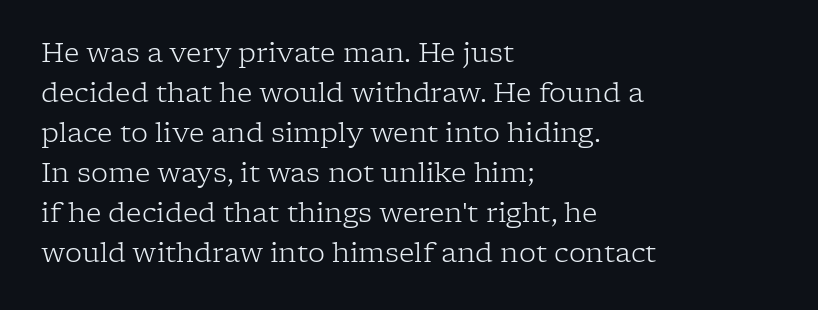
{"italic": "no", "bold": "no", "underline": "no", "align": "left", "line_spacing": "normal", "line_spacing_ratio": 1.48, "letter_spacing": "normal", "letter_spacing_em": 0.0, "glyph_px": 27}
